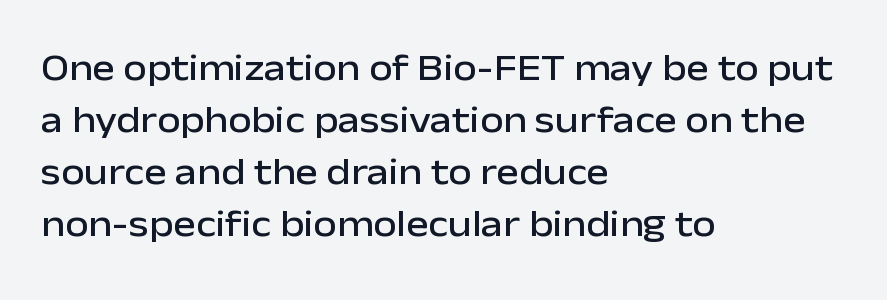
These lines sit exactly where default settings would place them. No feet cap the strokes, marking this as sans-serif type. Is there any slant? The stems are plumb. Think of a printed novel: that variable character pitch is what you see here. Students, note that the glyphs here touch the page at normal intervals. All the whitespace from short lines collects on the right.
